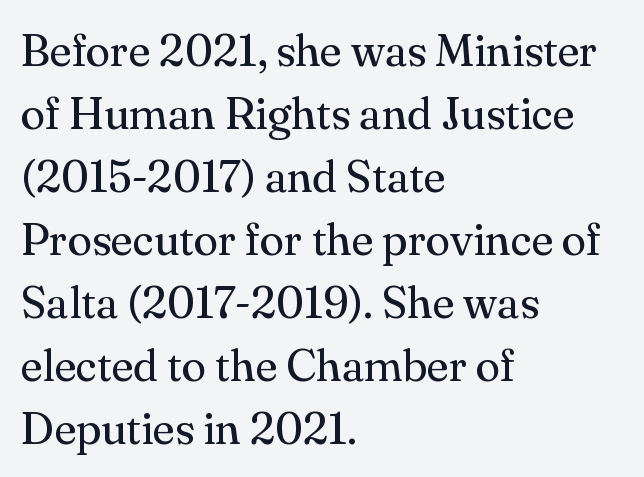
To sum up the face: it has serifs. Where is the straight margin? On the left. The string is rendered with underlining switched off. If you measured baseline to baseline, you'd find a middling distance.
